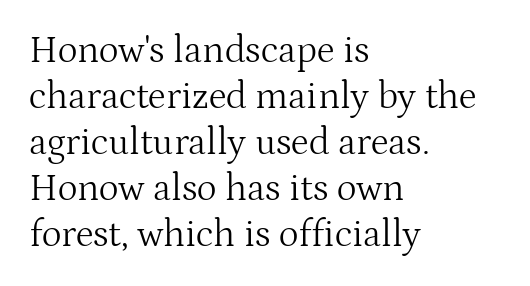
The passage shown is typed in a proportional face where columns would drift. Descender tails drop into unmarked territory. Unlike italic type, these characters show no tilt at all. The text was rendered using a seriffed face with decorative stroke endings.
